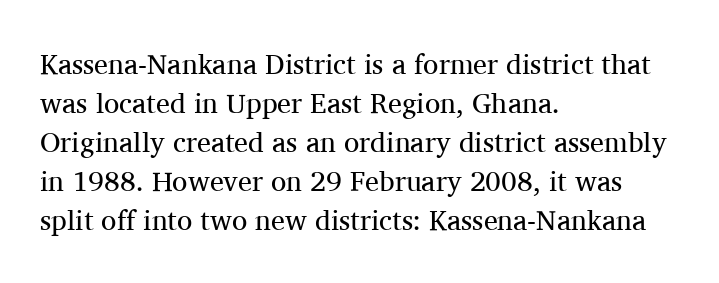
{"serif": "yes", "italic": "no", "bold": "no", "weight": "regular", "width": "normal", "stroke_contrast": "medium", "x_height": "medium", "monospaced": "no", "underline": "no", "align": "left", "line_spacing": "normal", "line_spacing_ratio": 1.39, "letter_spacing": "normal", "letter_spacing_em": 0.0, "glyph_px": 28}
